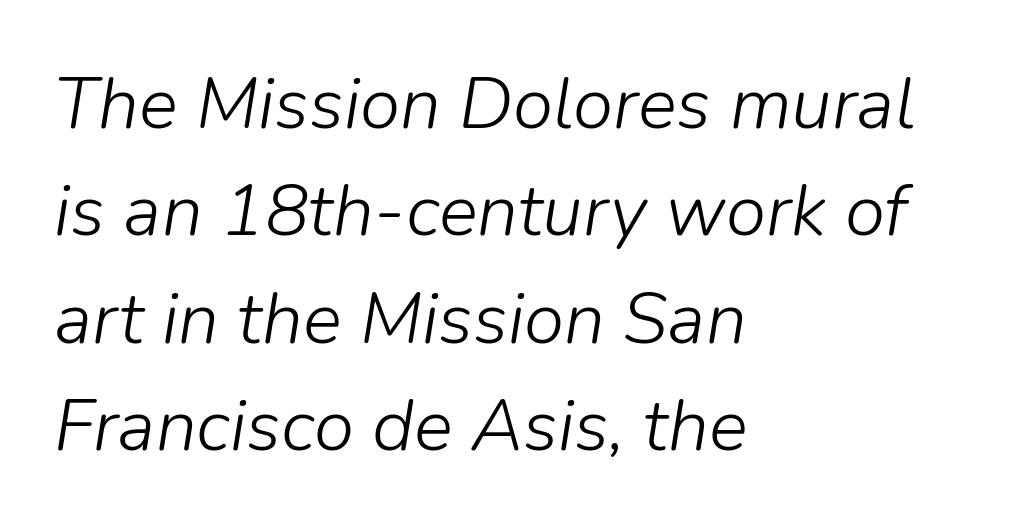
The image shows 73 px light type, italic (leaning right); set left-aligned, normal line spacing (1.47x), normal letter spacing, not underlined; low stroke contrast and a medium x-height.
